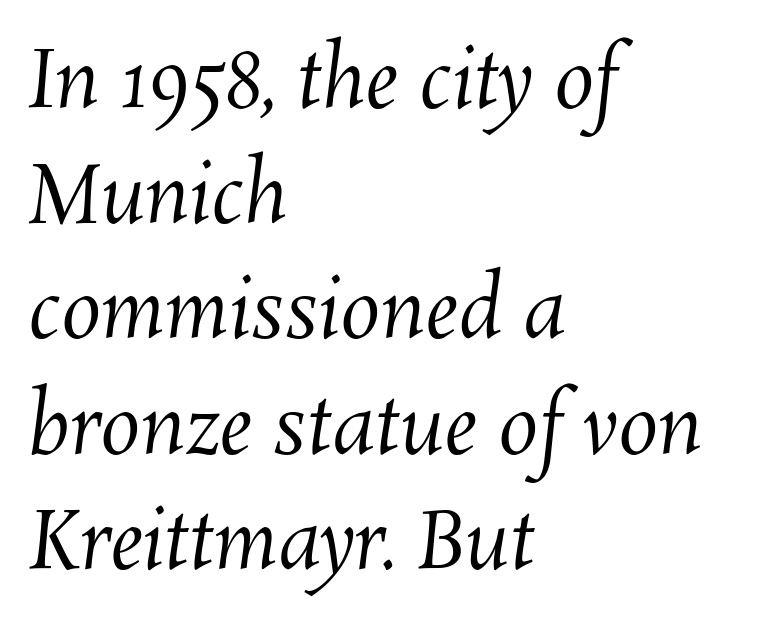
The image shows 80 px regular-weight type; set left-aligned, normal line spacing (1.44x), normal letter spacing, not underlined; medium stroke contrast and a medium x-height.
